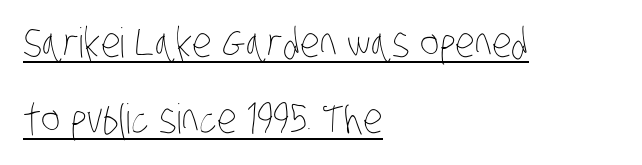
This sample has the flowing, uneven cadence of proportional lettering. Tracking here is standard; glyphs follow each other at the usual distance. These lines are set flush left with a ragged right edge. These characters rest on top of a visible drawn line.
